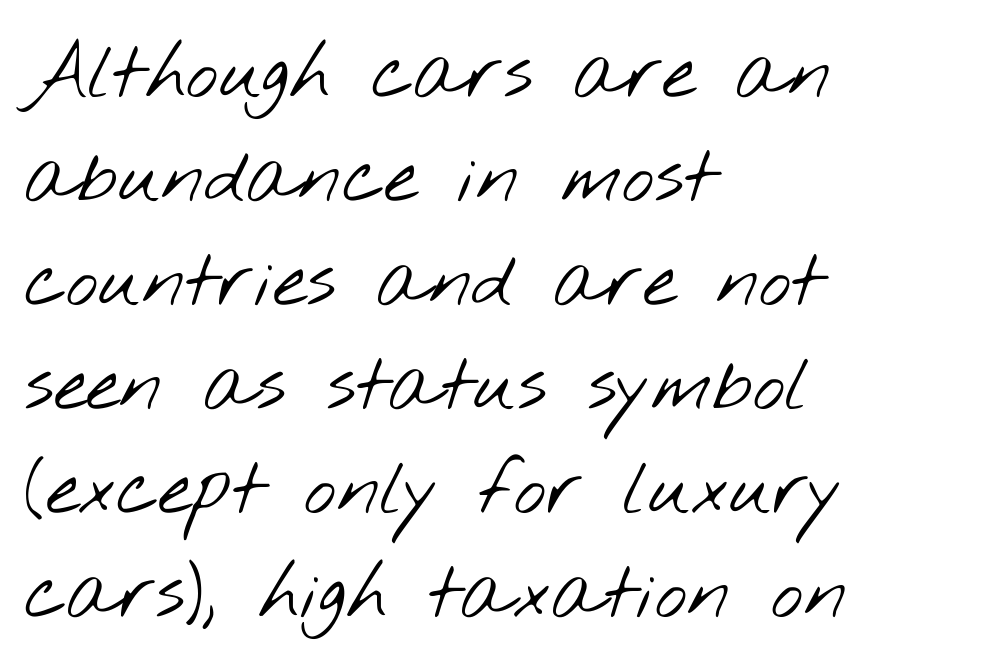
Compared with a centered layout, this one pins lines to the left instead. The space between consecutive lines is moderate. The font sits on the lighter half of the weight spectrum, regular included. The rendering uses natural spacing where letterforms have individual widths. This sample uses plain, unmodified letter spacing. The space directly below the letters is spotless.
